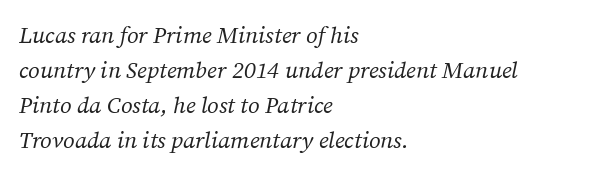
Q: Is the text bold? A: No.
Q: Is the text italic (slanted)? A: Yes, it leans right by about 12 degrees.
Q: Is the text underlined? A: No.
Q: How is the paragraph aligned? A: Left-aligned.
Q: Is the spacing between letters normal or unusually wide? A: Normal.
Q: Is the spacing between lines tight, normal or loose? A: Normal.
